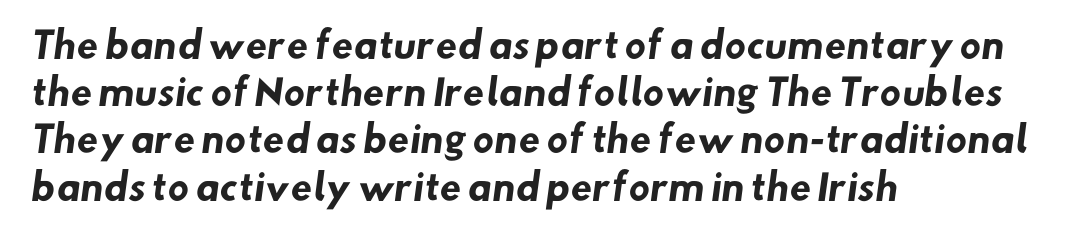
The image shows 35 px heavy sans-serif type; set left-aligned, normal line spacing (1.35x), normal letter spacing, not underlined; low stroke contrast and a small x-height.
